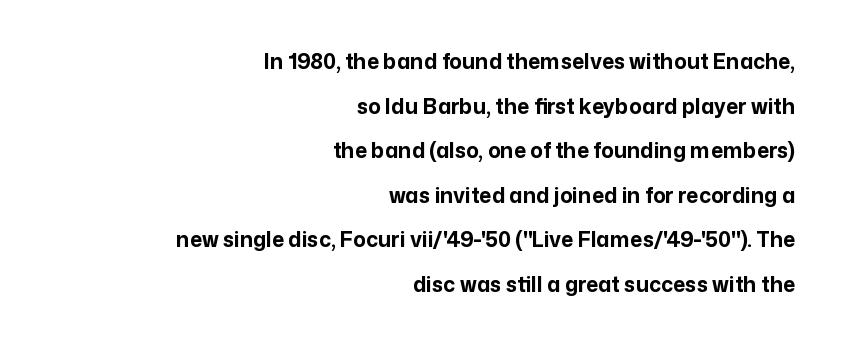
Q: Is the text bold? A: Yes.
Q: Is the text italic (slanted)? A: No, it is upright.
Q: Is the text underlined? A: No.
Q: How is the paragraph aligned? A: Right-aligned.
Q: Is the spacing between letters normal or unusually wide? A: Normal.
Q: Is the spacing between lines tight, normal or loose? A: Loose.
